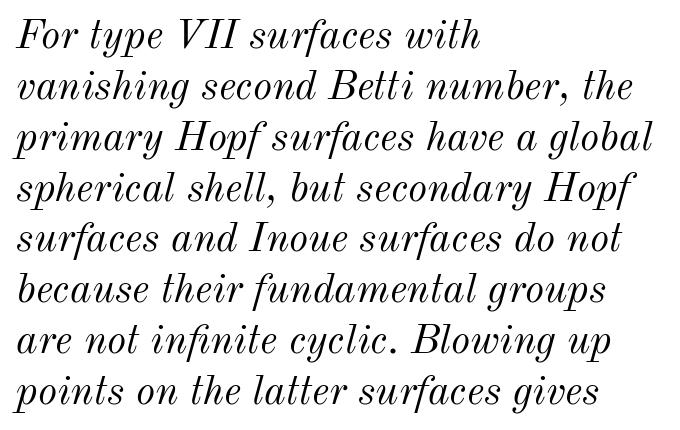
Q: Is the text bold? A: No.
Q: Is the text italic (slanted)? A: Yes, it leans right by about 12 degrees.
Q: Is the text underlined? A: No.
Q: How is the paragraph aligned? A: Left-aligned.
Q: Is the spacing between letters normal or unusually wide? A: Normal.
Q: Width (condensed, normal, or wide)? A: Normal.
Q: Stroke contrast? A: Medium.
Q: x-height? A: Small.
Q: Monospaced? A: No.
